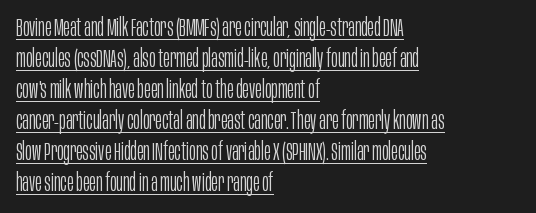
Q: Is the text bold? A: No.
Q: Is the text italic (slanted)? A: No, it is upright.
Q: Is the text underlined? A: Yes.
Q: How is the paragraph aligned? A: Left-aligned.
Q: Is the spacing between letters normal or unusually wide? A: Normal.
